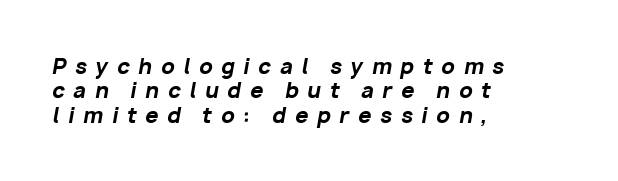
The image shows 21 px bold type, italic (leaning right); set left-aligned, line spacing 1.16x, unusually wide letter spacing (+0.41 em), not underlined.
